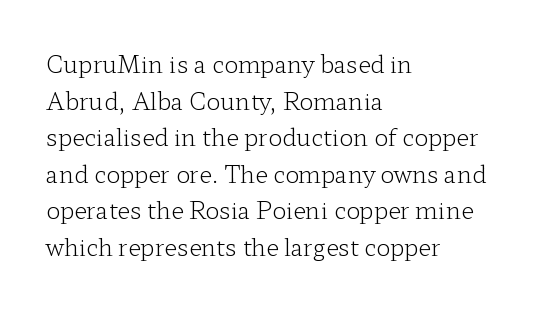
{"italic": "no", "bold": "no", "underline": "no", "align": "left", "line_spacing": "normal", "line_spacing_ratio": 1.59, "letter_spacing": "normal", "letter_spacing_em": 0.0, "glyph_px": 23}
